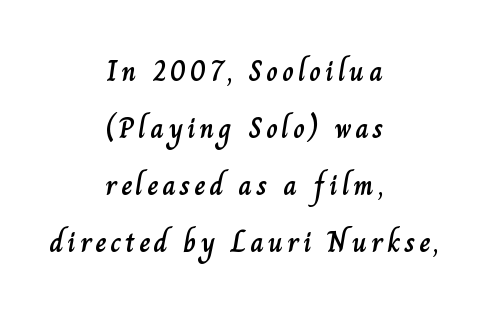
The image shows 29 px text type; set centered, loose line spacing (1.97x), not underlined; low stroke contrast and a small x-height.
